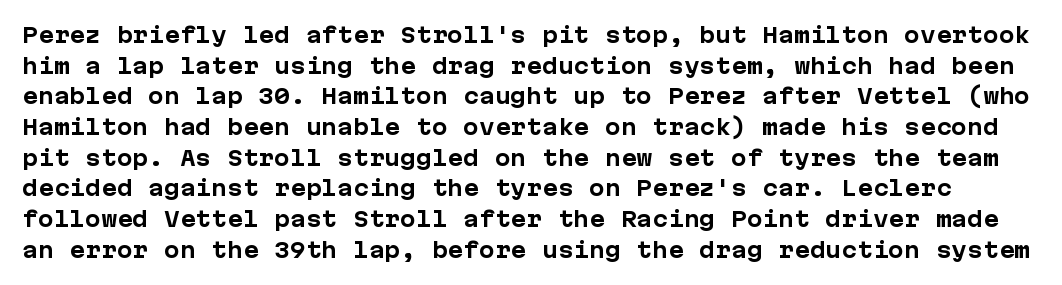
{"italic": "no", "bold": "yes", "underline": "no", "line_spacing": "normal", "line_spacing_ratio": 1.46, "letter_spacing": "normal", "letter_spacing_em": 0.0, "glyph_px": 21}
